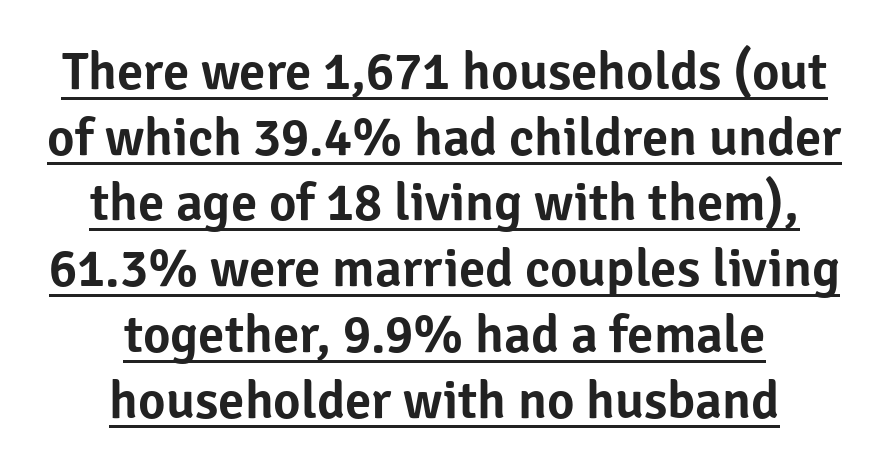
The image shows 53 px sans-serif type, upright; set centered, line spacing 1.24x, normal letter spacing, underlined; low stroke contrast and a medium x-height.
